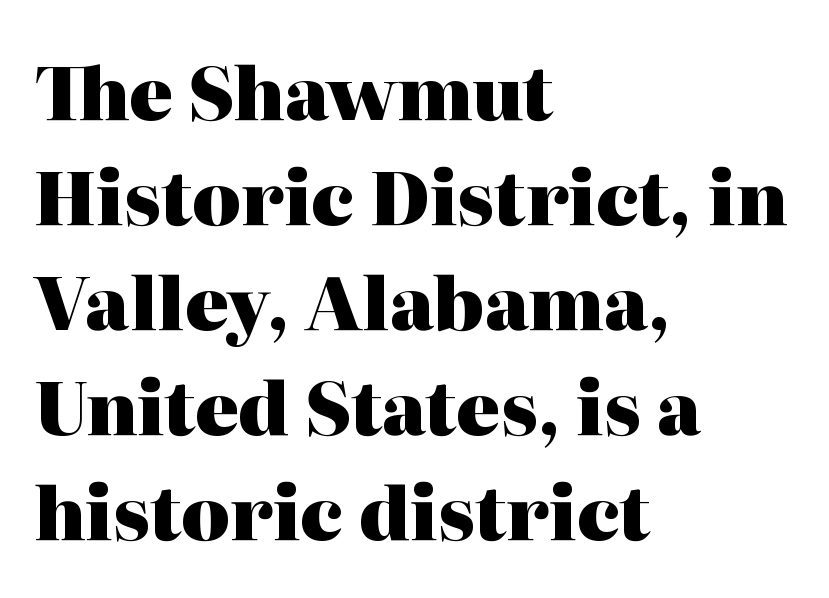
Does extra space separate the letters? No, they use regular spacing. The text was rendered using a seriffed face with decorative stroke endings. Notice how descenders clear the ascenders below comfortably — that's standard leading. Is this a fixed-width face? No — the glyphs have proportional, varying widths. The type sits square on the baseline with zero lean. I'd describe the lettering as bold — thick and assertive.
